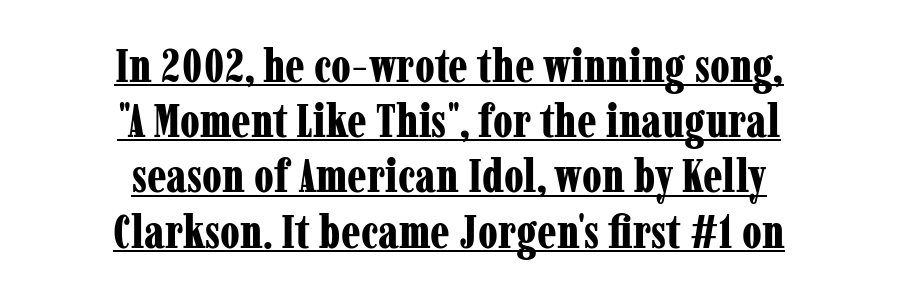
No extra tracking has been applied to these lines. The passage is arranged like a title page — every line centered. Looks like regular typesetting: each glyph gets only the width it needs. Decoration check: the copy is underlined. The face used here has the dense, thick strokes of a bold. In terms of posture, this sample is upright.
